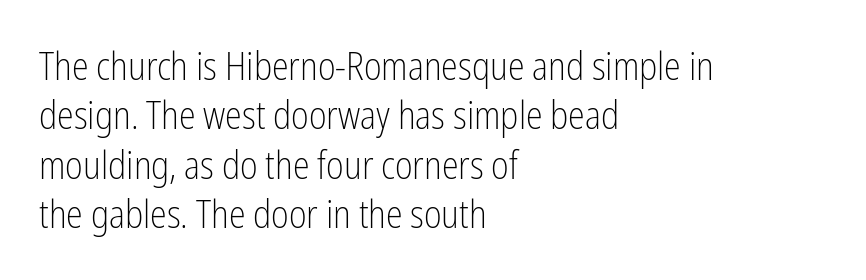
{"serif": "no", "italic": "no", "bold": "no", "weight": "light", "width": "condensed", "stroke_contrast": "low", "x_height": "medium", "monospaced": "no", "underline": "no", "align": "left", "line_spacing": "normal", "line_spacing_ratio": 1.3, "letter_spacing": "normal", "letter_spacing_em": 0.0, "glyph_px": 38}
